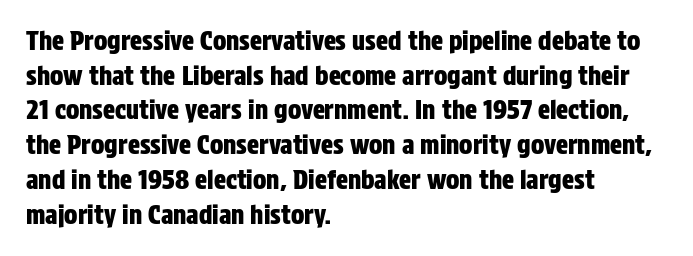
The image shows 25 px text type, upright; set left-aligned, normal line spacing (1.39x), normal letter spacing, not underlined.
